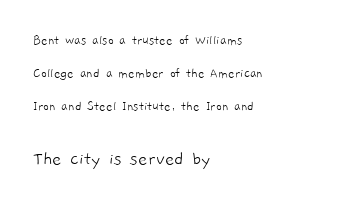
The image shows 20 px text type; set left-aligned, loose line spacing (2.35x), normal letter spacing, not underlined; the second (bottom) block is 1.43x larger.
